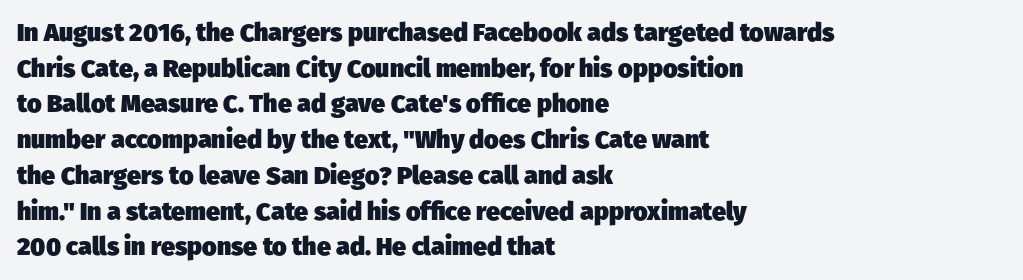
Q: Is the text bold? A: Yes.
Q: Is the text underlined? A: No.
Q: How is the paragraph aligned? A: Left-aligned.
Q: Is the spacing between letters normal or unusually wide? A: Normal.
Q: Is the spacing between lines tight, normal or loose? A: Normal.
